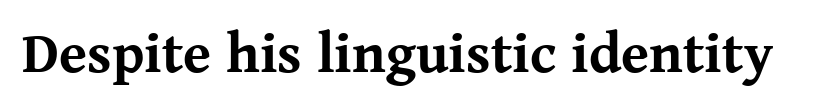
{"serif": "yes", "italic": "no", "bold": "yes", "weight": "bold", "width": "normal", "stroke_contrast": "medium", "x_height": "medium", "monospaced": "no", "underline": "no", "letter_spacing": "normal", "letter_spacing_em": 0.0, "glyph_px": 57}
